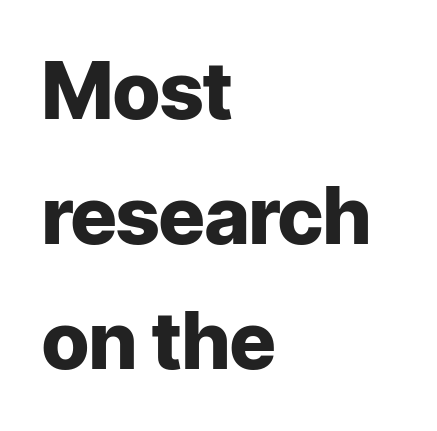
The image shows 79 px heavy sans-serif type, upright; set left-aligned, normal line spacing (1.58x), normal letter spacing, not underlined; low stroke contrast and a medium x-height.
